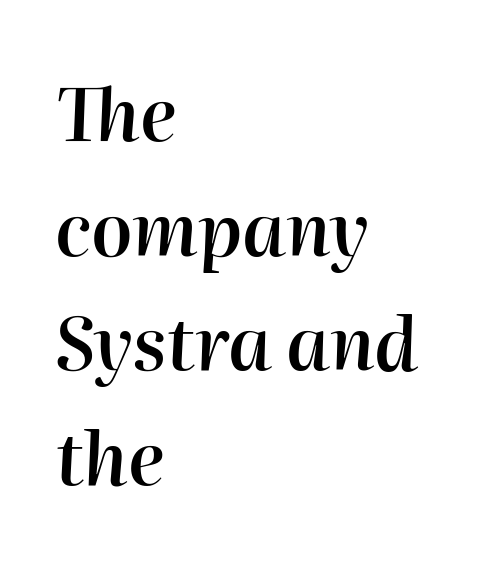
{"italic": "yes", "lean": "right", "slant_degrees": 2, "bold": "semi", "weight": "semibold", "width": "normal", "stroke_contrast": "high", "x_height": "medium", "monospaced": "no", "underline": "no", "align": "left", "line_spacing": "normal", "line_spacing_ratio": 1.57, "letter_spacing": "normal", "letter_spacing_em": 0.0, "glyph_px": 73}
